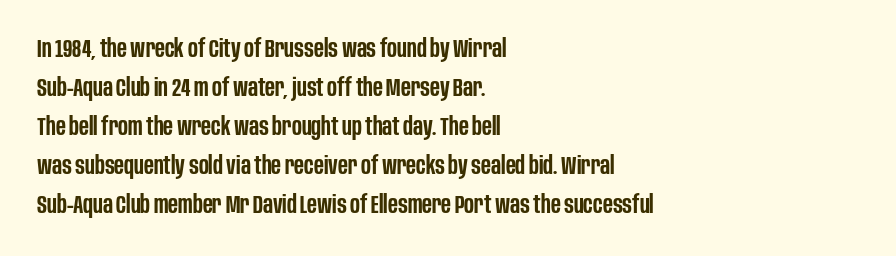
Q: Is the text bold? A: Semi-bold.
Q: Is the text italic (slanted)? A: No, it is upright.
Q: Is the text underlined? A: No.
Q: How is the paragraph aligned? A: Left-aligned.
Q: Is the spacing between letters normal or unusually wide? A: Normal.
Q: Is the spacing between lines tight, normal or loose? A: Normal.
